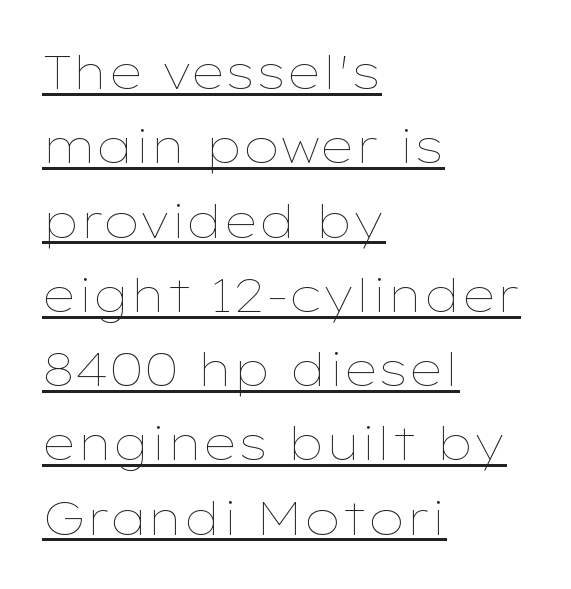
{"italic": "no", "bold": "no", "weight": "thin", "width": "wide", "stroke_contrast": "low", "x_height": "medium", "monospaced": "no", "underline": "yes", "align": "left", "line_spacing": "normal", "line_spacing_ratio": 1.58, "letter_spacing": "normal", "letter_spacing_em": 0.0, "glyph_px": 47}
